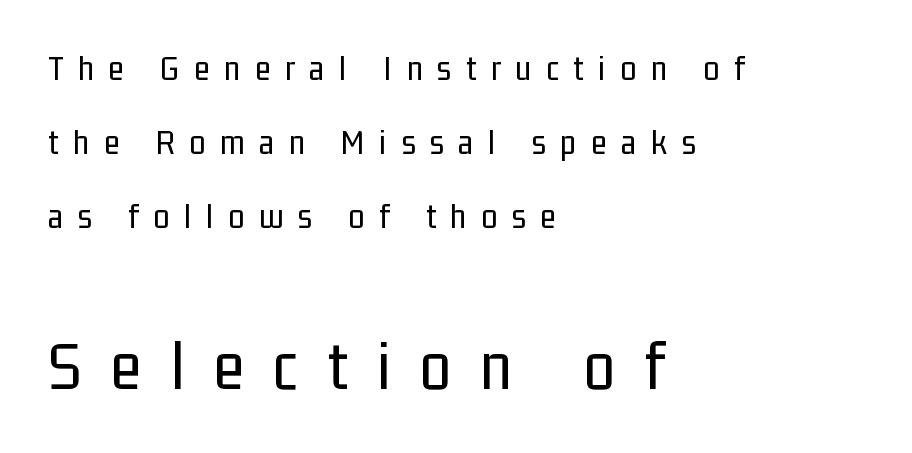
{"serif": "no", "italic": "no", "bold": "no", "weight": "regular", "width": "condensed", "stroke_contrast": "low", "x_height": "medium", "monospaced": "no", "underline": "no", "align": "left", "line_spacing": "loose", "line_spacing_ratio": 2.05, "letter_spacing": "wide", "letter_spacing_em": 0.41, "larger_block": "second", "size_ratio": 1.97, "glyph_px": 71}
